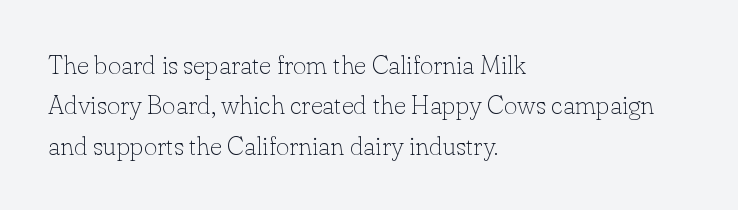
Q: Is the text bold? A: No.
Q: Is the text italic (slanted)? A: No, it is upright.
Q: Is the text underlined? A: No.
Q: How is the paragraph aligned? A: Left-aligned.
Q: Is the spacing between letters normal or unusually wide? A: Normal.
Q: Is the spacing between lines tight, normal or loose? A: Normal.
